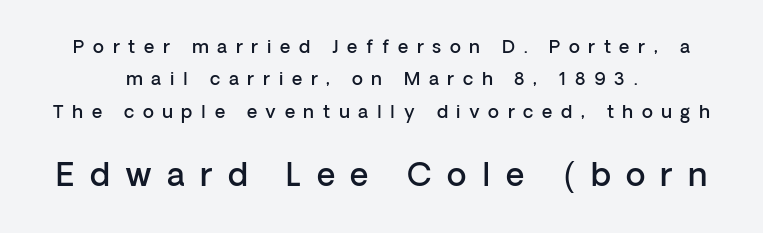
Q: Is the text bold? A: Semi-bold.
Q: Is the text italic (slanted)? A: No, it is upright.
Q: Is the typeface a serif or a sans-serif typeface? A: Sans-serif.
Q: Is the text underlined? A: No.
Q: How is the paragraph aligned? A: Centered.
Q: Is the spacing between letters normal or unusually wide? A: Unusually wide.
Q: Which block of text is set in a larger size, the first (top) or the second (bottom)? A: The second (bottom) one.
Q: Width (condensed, normal, or wide)? A: Normal.
Q: Stroke contrast? A: Low.
Q: x-height? A: Medium.
Q: Monospaced? A: No.
